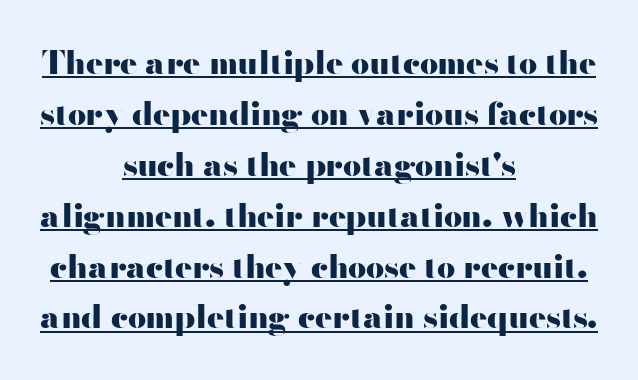
{"serif": "no", "italic": "no", "bold": "yes", "weight": "heavy", "width": "wide", "stroke_contrast": "high", "x_height": "small", "monospaced": "no", "underline": "yes", "align": "center", "line_spacing": "normal", "line_spacing_ratio": 1.59, "letter_spacing": "normal", "letter_spacing_em": 0.0, "glyph_px": 32}
